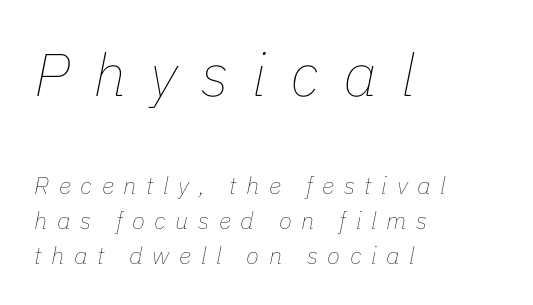
{"italic": "yes", "lean": "right", "slant_degrees": 11, "bold": "no", "weight": "thin", "width": "normal", "stroke_contrast": "low", "x_height": "medium", "monospaced": "no", "underline": "no", "align": "left", "line_spacing": "normal", "line_spacing_ratio": 1.45, "letter_spacing": "wide", "letter_spacing_em": 0.4, "larger_block": "first", "size_ratio": 2.5, "glyph_px": 60}
